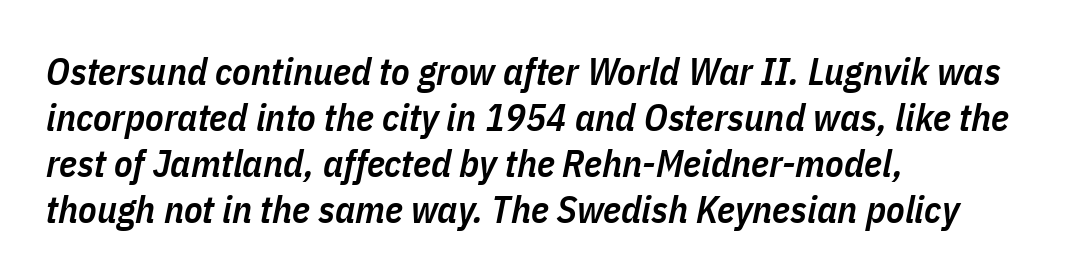
{"italic": "yes", "lean": "right", "slant_degrees": 11, "bold": "semi", "weight": "semibold", "width": "condensed", "stroke_contrast": "low", "x_height": "medium", "monospaced": "no", "underline": "no", "align": "left", "line_spacing_ratio": 1.21, "letter_spacing": "normal", "letter_spacing_em": 0.0, "glyph_px": 38}
